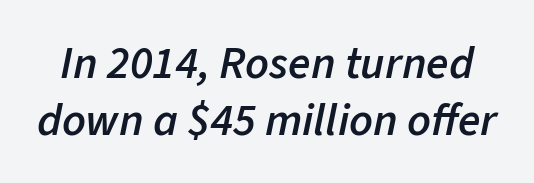
The image shows 46 px semibold type, italic (leaning right); set line spacing 1.24x, normal letter spacing, not underlined; low stroke contrast and a medium x-height.
